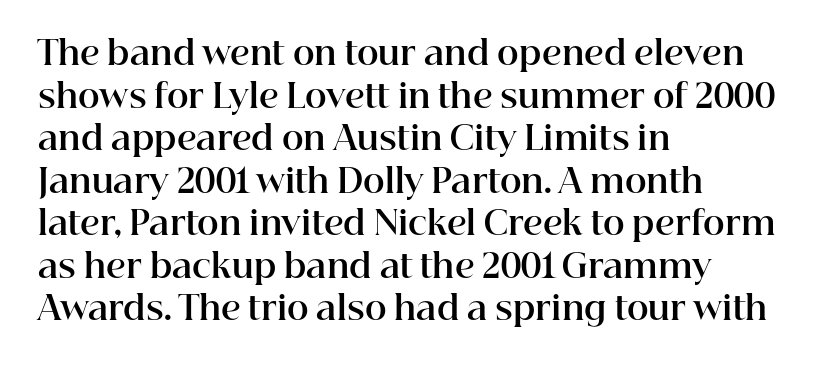
Q: Is the text bold? A: Yes.
Q: Is the text italic (slanted)? A: No, it is upright.
Q: Is the typeface a serif or a sans-serif typeface? A: Serif.
Q: Is the text underlined? A: No.
Q: How is the paragraph aligned? A: Left-aligned.
Q: Is the spacing between letters normal or unusually wide? A: Normal.
Q: Is the spacing between lines tight, normal or loose? A: Normal.
Q: Width (condensed, normal, or wide)? A: Normal.
Q: Stroke contrast? A: High.
Q: x-height? A: Medium.
Q: Monospaced? A: No.
